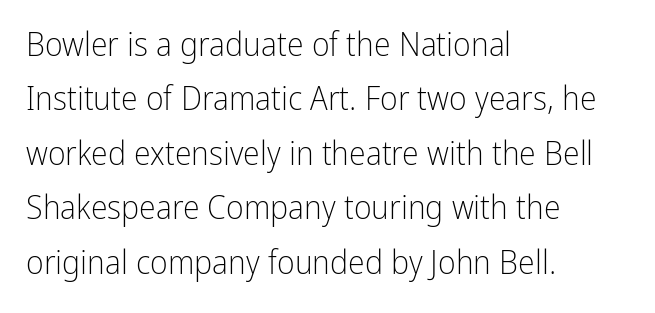
Spacing verdict: proportional, widths tailored to each character. Notice how the passage keeps a crisp vertical edge on the left only. When letters stand straight like this, we call the style roman or upright. Rule under the text: the space is simply empty. Think standard paragraph weight, or any step lighter than that. Note: no serifs on the glyphs.
